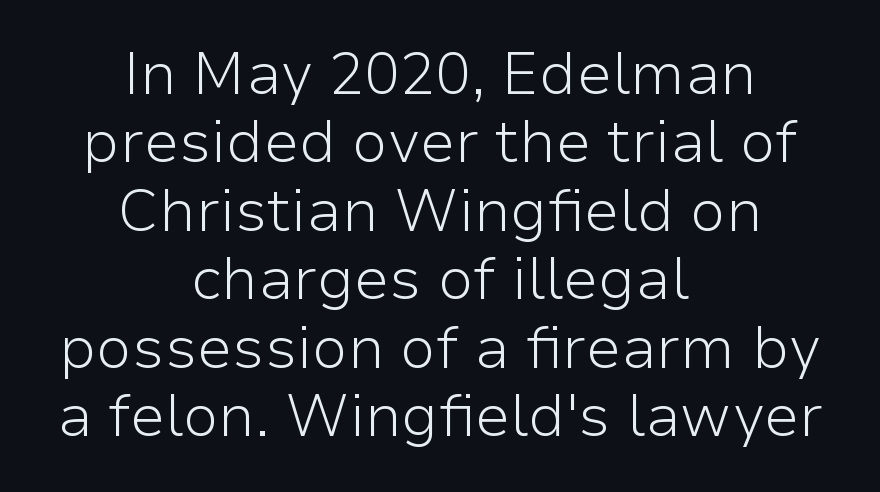
The image shows 59 px light sans-serif type, upright; set centered, line spacing 1.16x, normal letter spacing, not underlined; low stroke contrast and a medium x-height.
